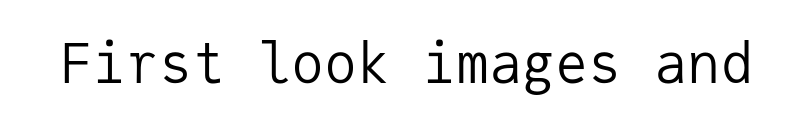
{"serif": "no", "italic": "no", "bold": "no", "weight": "regular", "width": "normal", "stroke_contrast": "low", "x_height": "medium", "monospaced": "yes", "underline": "no", "letter_spacing": "normal", "letter_spacing_em": 0.0, "glyph_px": 55}
